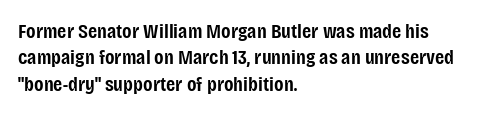
Q: Is the text bold? A: Semi-bold.
Q: Is the text italic (slanted)? A: No, it is upright.
Q: Is the text underlined? A: No.
Q: How is the paragraph aligned? A: Left-aligned.
Q: Is the spacing between letters normal or unusually wide? A: Normal.
Q: Is the spacing between lines tight, normal or loose? A: Normal.
